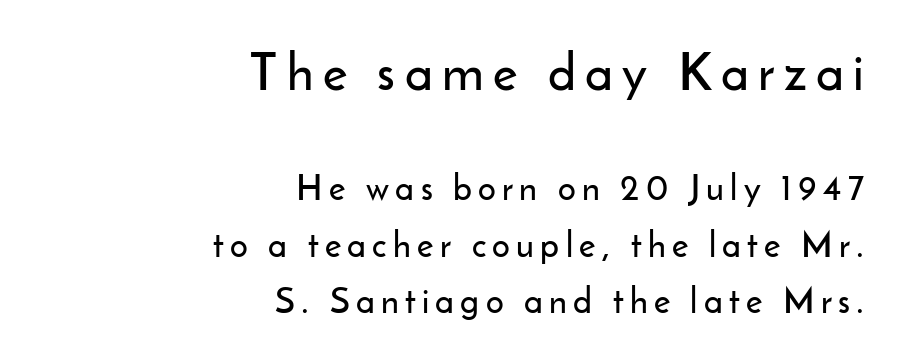
The image shows 52 px sans-serif type, upright; set right-aligned, normal line spacing (1.62x), not underlined; the first (top) block is 1.49x larger; low stroke contrast and a small x-height.
